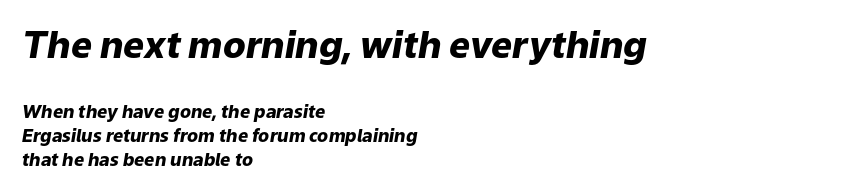
The image shows 37 px heavy type, italic (leaning right); set left-aligned, normal line spacing (1.32x), normal letter spacing, not underlined; the first (top) block is 2.06x larger; low stroke contrast and a medium x-height.
